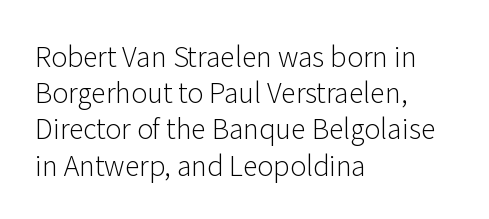
Q: Is the text bold? A: No.
Q: Is the text italic (slanted)? A: No, it is upright.
Q: Is the text underlined? A: No.
Q: How is the paragraph aligned? A: Left-aligned.
Q: Is the spacing between letters normal or unusually wide? A: Normal.
Q: Is the spacing between lines tight, normal or loose? A: Normal.
